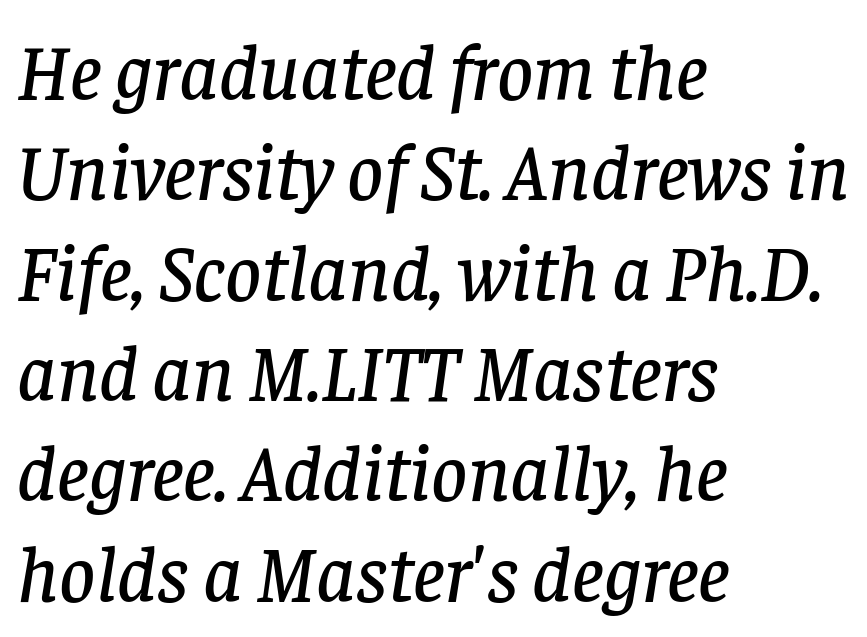
{"serif": "yes", "italic": "yes", "lean": "right", "slant_degrees": 8, "width": "normal", "stroke_contrast": "low", "x_height": "large", "monospaced": "no", "underline": "no", "align": "left", "line_spacing": "normal", "line_spacing_ratio": 1.27, "letter_spacing": "normal", "letter_spacing_em": 0.0, "glyph_px": 79}
